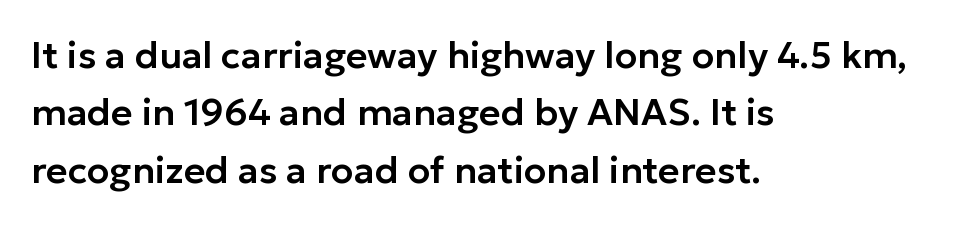
Q: Is the text italic (slanted)? A: No, it is upright.
Q: Is the typeface a serif or a sans-serif typeface? A: Sans-serif.
Q: Is the text underlined? A: No.
Q: How is the paragraph aligned? A: Left-aligned.
Q: Is the spacing between letters normal or unusually wide? A: Normal.
Q: Is the spacing between lines tight, normal or loose? A: Normal.
Q: Width (condensed, normal, or wide)? A: Normal.
Q: Stroke contrast? A: Low.
Q: x-height? A: Medium.
Q: Monospaced? A: No.
